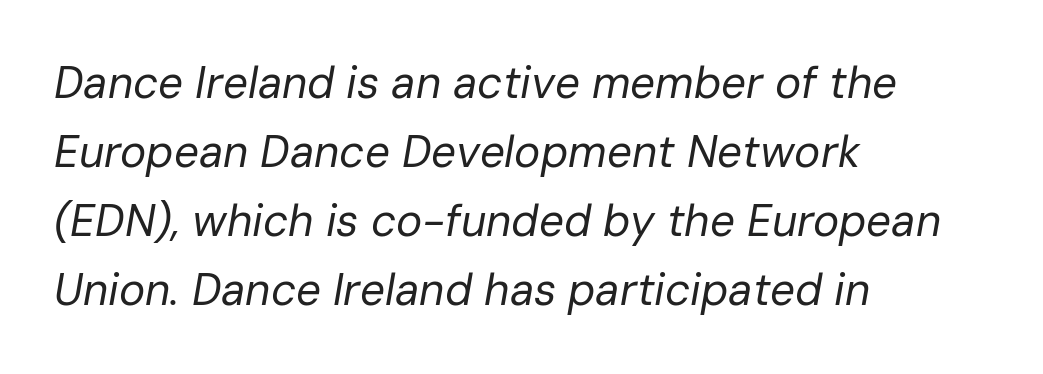
The image shows 44 px regular-weight type, italic (leaning right); set left-aligned, normal line spacing (1.57x), normal letter spacing, not underlined; low stroke contrast and a medium x-height.
